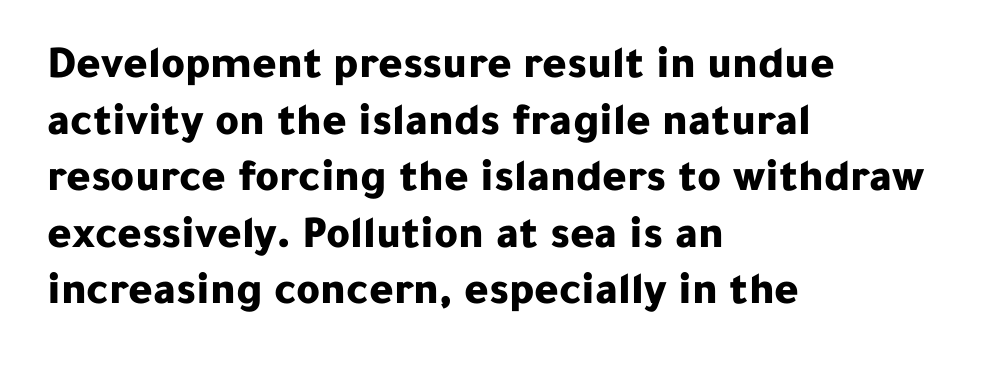
{"serif": "no", "italic": "no", "bold": "yes", "weight": "bold", "width": "normal", "stroke_contrast": "low", "x_height": "medium", "monospaced": "no", "underline": "no", "align": "left", "line_spacing_ratio": 1.23, "letter_spacing": "normal", "letter_spacing_em": 0.0, "glyph_px": 46}
